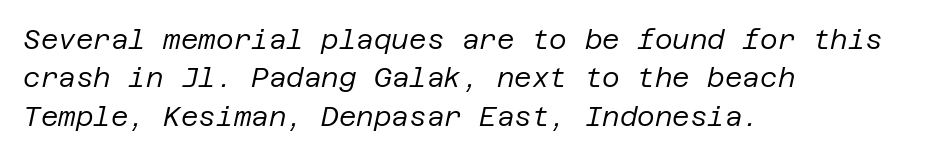
{"italic": "yes", "lean": "right", "slant_degrees": 12, "bold": "no", "underline": "no", "align": "left", "line_spacing": "normal", "line_spacing_ratio": 1.42, "letter_spacing": "normal", "letter_spacing_em": 0.0, "glyph_px": 27}
